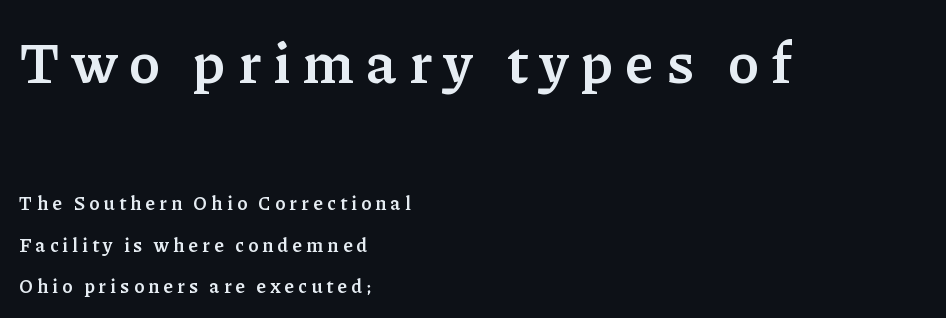
Q: Is the text bold? A: Yes.
Q: Is the text italic (slanted)? A: No, it is upright.
Q: Is the typeface a serif or a sans-serif typeface? A: Serif.
Q: Is the text underlined? A: No.
Q: How is the paragraph aligned? A: Left-aligned.
Q: Is the spacing between letters normal or unusually wide? A: Unusually wide.
Q: Is the spacing between lines tight, normal or loose? A: Loose.
Q: Which block of text is set in a larger size, the first (top) or the second (bottom)? A: The first (top) one.
Q: Width (condensed, normal, or wide)? A: Normal.
Q: Stroke contrast? A: Low.
Q: x-height? A: Medium.
Q: Monospaced? A: No.
